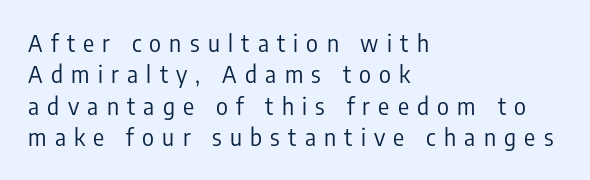
The lettering stays uniformly vertical, giving the passage a roman look. Descenders hang freely into open space. Is the letter spacing exaggerated? Yes — the characters are pushed far apart. Is this a heavy cut? Hardly; it is regular or lighter. The space between consecutive lines is moderate. Left-aligned paragraph, ragged on the right.
